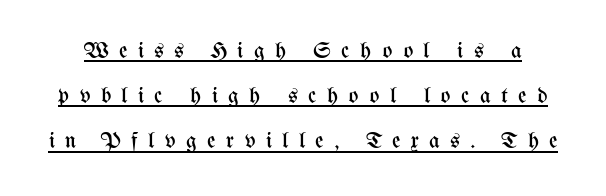
Q: Is the text bold? A: No.
Q: Is the text italic (slanted)? A: No, it is upright.
Q: Is the text underlined? A: Yes.
Q: Is the spacing between letters normal or unusually wide? A: Unusually wide.
Q: Is the spacing between lines tight, normal or loose? A: Loose.
